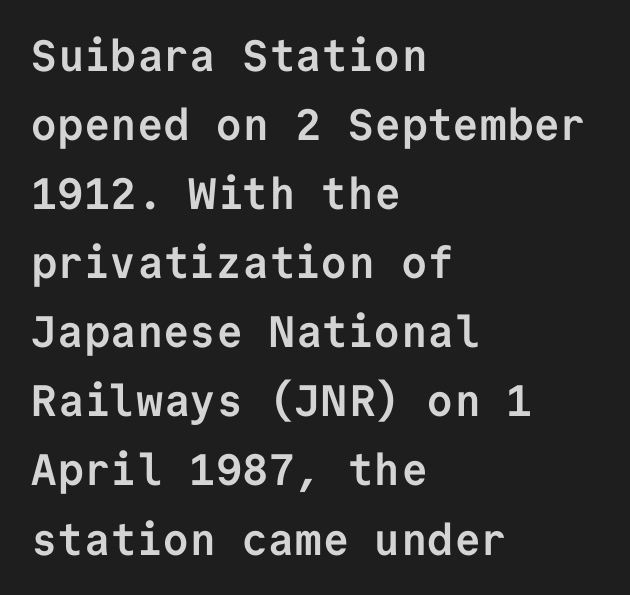
{"serif": "no", "italic": "no", "bold": "yes", "weight": "semibold", "width": "normal", "stroke_contrast": "low", "x_height": "medium", "monospaced": "yes", "underline": "no", "align": "left", "line_spacing": "normal", "line_spacing_ratio": 1.57, "letter_spacing": "normal", "letter_spacing_em": 0.0, "glyph_px": 44}
